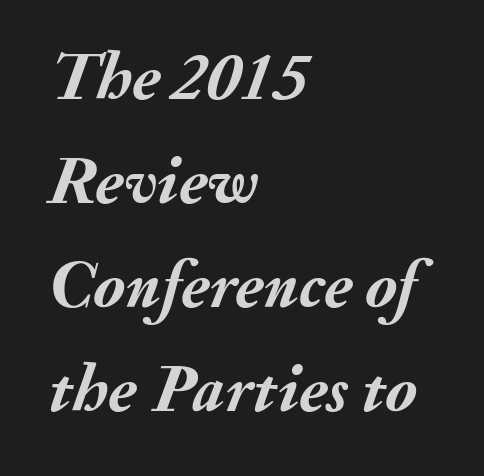
Q: Is the text bold? A: Yes.
Q: Is the text italic (slanted)? A: Yes, it leans right by about 20 degrees.
Q: Is the text underlined? A: No.
Q: How is the paragraph aligned? A: Left-aligned.
Q: Is the spacing between letters normal or unusually wide? A: Normal.
Q: Is the spacing between lines tight, normal or loose? A: Normal.
Q: Width (condensed, normal, or wide)? A: Normal.
Q: Stroke contrast? A: Medium.
Q: x-height? A: Small.
Q: Monospaced? A: No.
